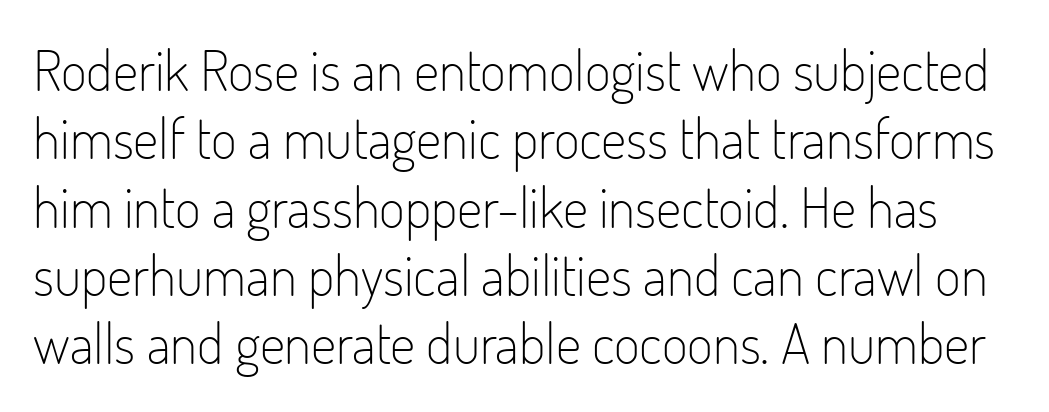
The image shows 56 px light, condensed sans-serif type, upright; set line spacing 1.22x, normal letter spacing, not underlined; low stroke contrast and a small x-height.
